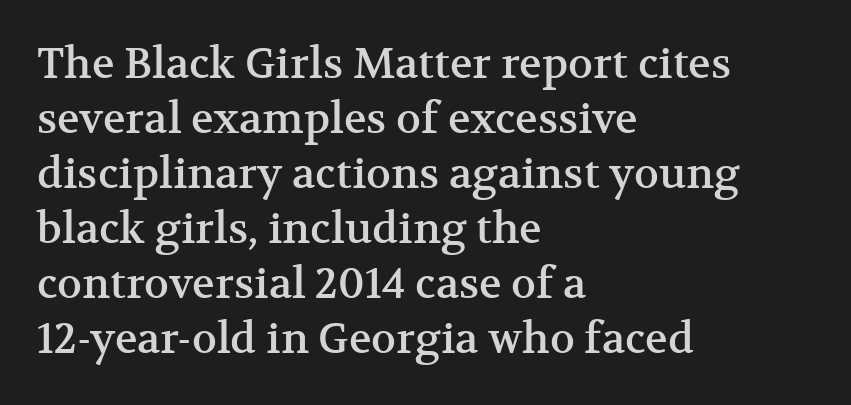
Between one letter and the next there's only the usual sliver of space. Type style note: has serifs. Baseline-to-baseline distance is the conventional proportion of letter height. Horizontal alignment here is leftward, the default for most running prose.
